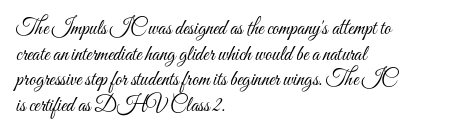
{"bold": "no", "underline": "no", "align": "left", "line_spacing_ratio": 1.22, "letter_spacing": "normal", "letter_spacing_em": 0.0, "glyph_px": 21}
